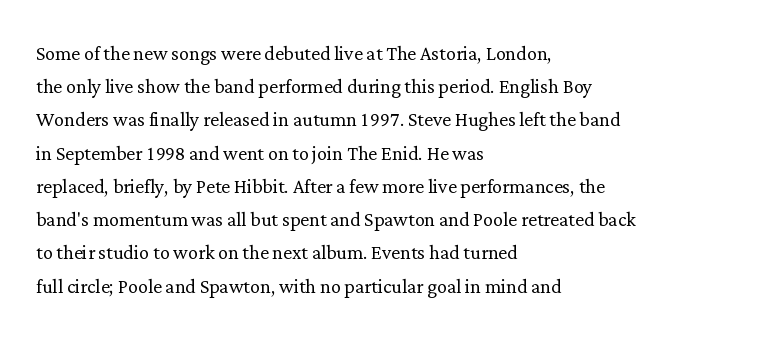
Q: Is the text bold? A: No.
Q: Is the text italic (slanted)? A: No, it is upright.
Q: Is the text underlined? A: No.
Q: How is the paragraph aligned? A: Left-aligned.
Q: Is the spacing between letters normal or unusually wide? A: Normal.
Q: Is the spacing between lines tight, normal or loose? A: Normal.
